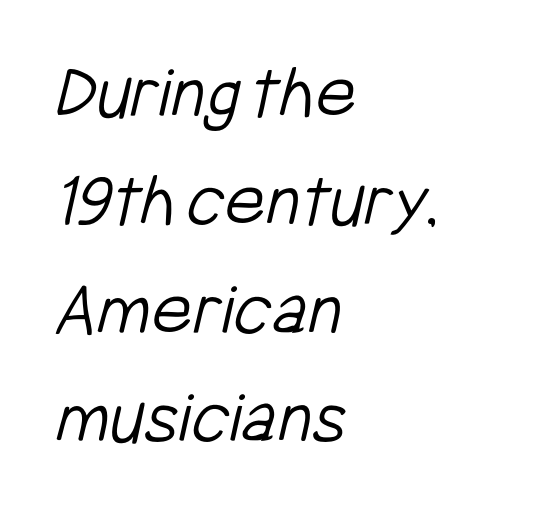
{"serif": "no", "bold": "no", "weight": "light", "width": "condensed", "stroke_contrast": "low", "x_height": "medium", "monospaced": "no", "underline": "no", "align": "left", "line_spacing": "normal", "line_spacing_ratio": 1.39, "letter_spacing": "normal", "letter_spacing_em": 0.0, "glyph_px": 78}
